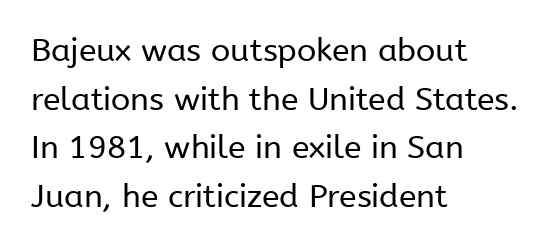
The image shows 32 px regular-weight sans-serif type, upright; set left-aligned, normal line spacing (1.52x), normal letter spacing, not underlined; low stroke contrast and a medium x-height.
